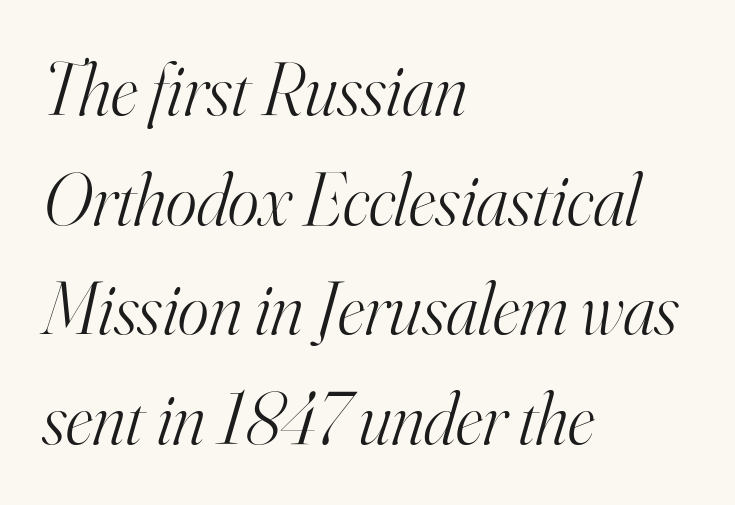
The lines sit at an ordinary, default distance from one another. No heavy texture on the line: the type isn't bold. Characters are canted at an angle relative to the baseline's perpendicular. The rendering uses natural spacing where letterforms have individual widths. Only glyphs here, with clear space below each row.
